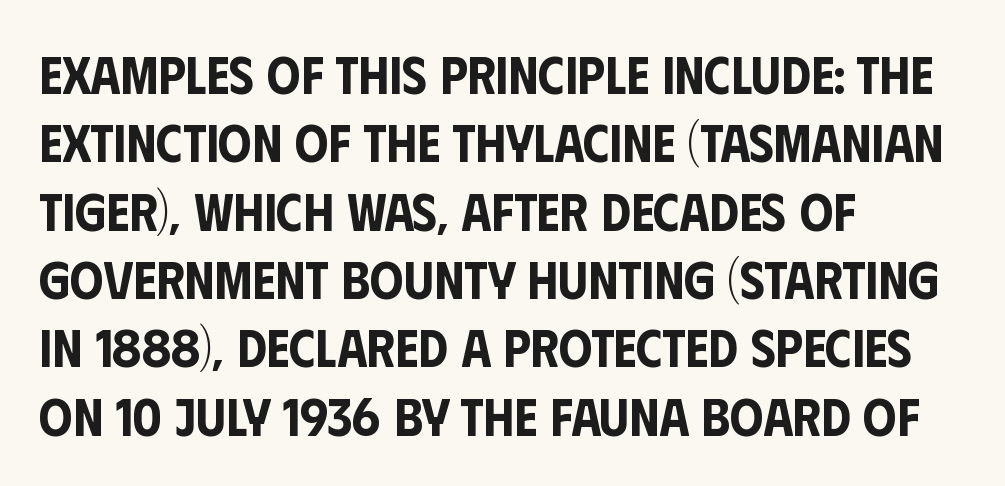
{"serif": "no", "italic": "no", "width": "condensed", "stroke_contrast": "low", "x_height": "large", "monospaced": "no", "underline": "no", "align": "left", "line_spacing": "normal", "line_spacing_ratio": 1.29, "letter_spacing": "normal", "letter_spacing_em": 0.0, "glyph_px": 53}
